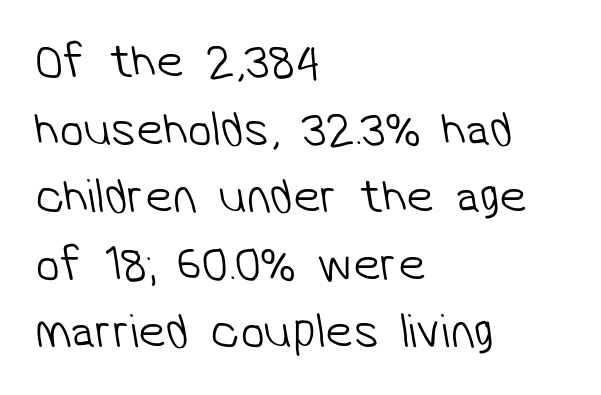
Q: Is the text bold? A: No.
Q: Is the typeface a serif or a sans-serif typeface? A: Sans-serif.
Q: Is the text underlined? A: No.
Q: How is the paragraph aligned? A: Left-aligned.
Q: Is the spacing between letters normal or unusually wide? A: Normal.
Q: Is the spacing between lines tight, normal or loose? A: Normal.
Q: Width (condensed, normal, or wide)? A: Normal.
Q: Stroke contrast? A: Low.
Q: x-height? A: Medium.
Q: Monospaced? A: No.
